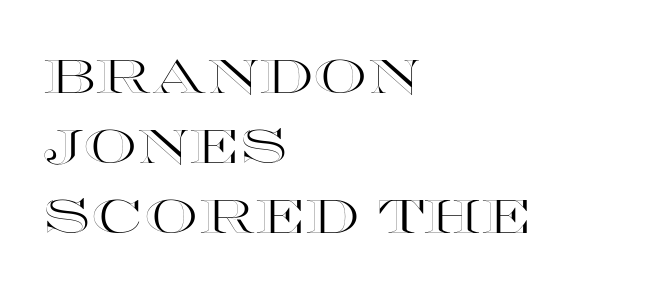
{"italic": "no", "width": "wide", "x_height": "large", "monospaced": "no", "underline": "no", "align": "left", "line_spacing": "normal", "line_spacing_ratio": 1.46, "letter_spacing": "normal", "letter_spacing_em": 0.0, "glyph_px": 48}
